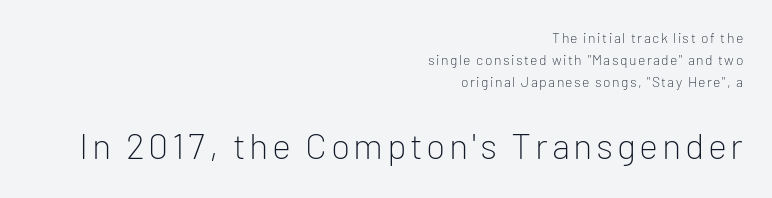
The image shows 36 px light sans-serif type, upright; set right-aligned, normal line spacing (1.56x), not underlined; the second (bottom) block is 2.57x larger; low stroke contrast and a medium x-height.
